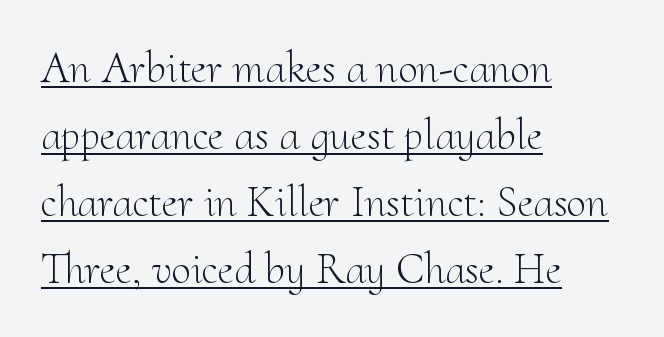
The type sits square on the baseline with zero lean. The face used here is proportionally spaced, like ordinary book or web type. This sample carries an underscore along the baseline area. Leading: standard. Font category for this specimen: serif.
